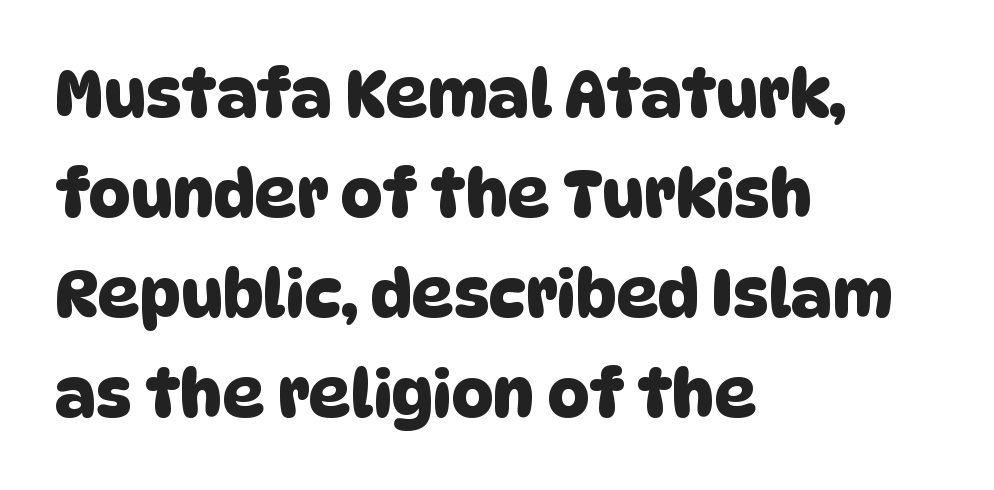
{"serif": "no", "width": "normal", "stroke_contrast": "low", "x_height": "large", "monospaced": "no", "underline": "no", "align": "left", "line_spacing": "normal", "line_spacing_ratio": 1.54, "letter_spacing": "normal", "letter_spacing_em": 0.0, "glyph_px": 65}
